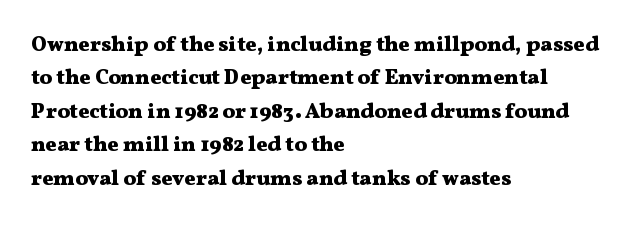
{"italic": "no", "bold": "yes", "underline": "no", "align": "left", "line_spacing": "normal", "line_spacing_ratio": 1.59, "letter_spacing": "normal", "letter_spacing_em": 0.0, "glyph_px": 21}
